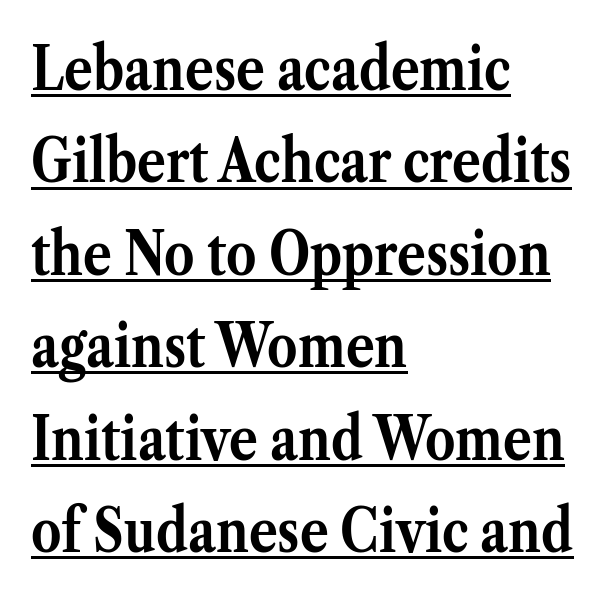
Q: Is the text bold? A: Yes.
Q: Is the text italic (slanted)? A: No, it is upright.
Q: Is the typeface a serif or a sans-serif typeface? A: Serif.
Q: Is the text underlined? A: Yes.
Q: How is the paragraph aligned? A: Left-aligned.
Q: Is the spacing between letters normal or unusually wide? A: Normal.
Q: Is the spacing between lines tight, normal or loose? A: Normal.
Q: Width (condensed, normal, or wide)? A: Normal.
Q: Stroke contrast? A: Medium.
Q: x-height? A: Medium.
Q: Monospaced? A: No.
